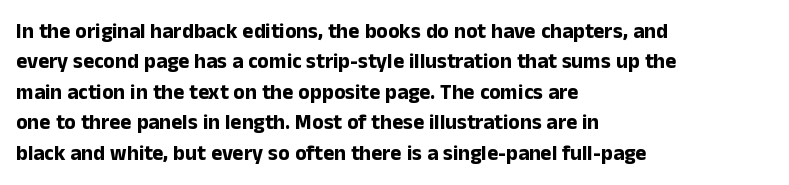
{"italic": "no", "bold": "yes", "underline": "no", "align": "left", "line_spacing": "normal", "line_spacing_ratio": 1.45, "letter_spacing": "normal", "letter_spacing_em": 0.0, "glyph_px": 21}
